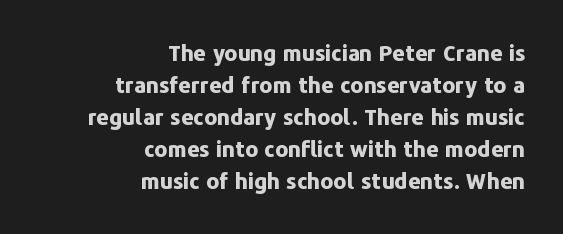
In terms of weight, the rendering is a true, heavy bold. The baseline area is clear. Which margin do the lines hug? The right one — the left edge is uneven. The font's upright variant was chosen for this text. Between one letter and the next there's only the usual sliver of space. Line spacing here is normal.
